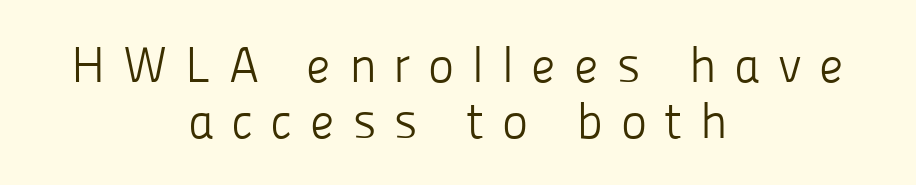
{"serif": "no", "italic": "no", "bold": "no", "weight": "light", "width": "normal", "stroke_contrast": "low", "x_height": "medium", "monospaced": "no", "underline": "no", "align": "center", "line_spacing": "tight", "line_spacing_ratio": 1.13, "letter_spacing": "wide", "letter_spacing_em": 0.35, "glyph_px": 50}
